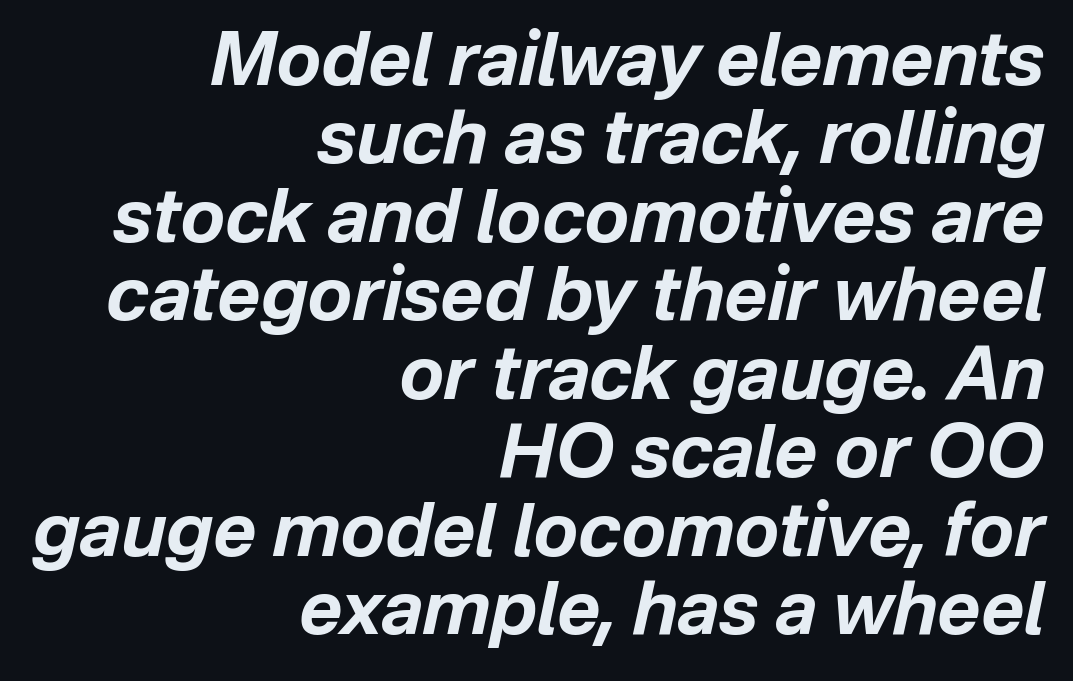
{"italic": "yes", "lean": "right", "slant_degrees": 12, "bold": "yes", "weight": "bold", "width": "normal", "stroke_contrast": "low", "x_height": "medium", "monospaced": "no", "underline": "no", "align": "right", "line_spacing": "tight", "line_spacing_ratio": 1.06, "letter_spacing": "normal", "letter_spacing_em": 0.0, "glyph_px": 74}
